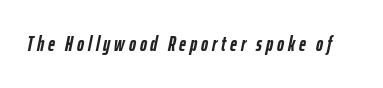
Q: Is the text bold? A: Yes.
Q: Is the text italic (slanted)? A: Yes, it leans right by about 12 degrees.
Q: Is the text underlined? A: No.
